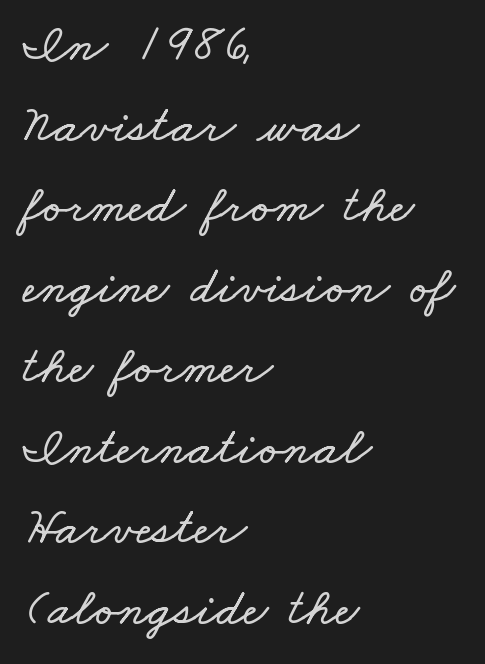
Note the varied advance widths — an 'i' is clearly narrower than an 'm'. The passage is arranged the way most books set body copy — flush left. No extra tracking has been applied to these lines. The string is rendered with underlining switched off. Successive baselines arrive at the customary interval.
